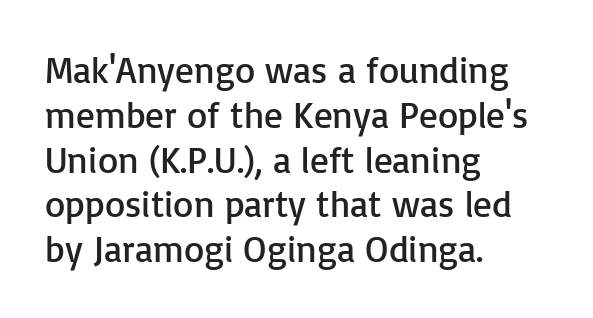
The image shows 37 px regular-weight sans-serif type, upright; set left-aligned, line spacing 1.21x, normal letter spacing, not underlined; low stroke contrast and a medium x-height.
